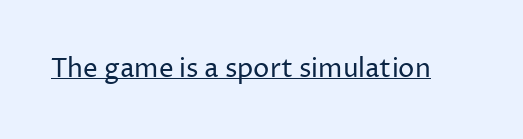
Short note: letters normally spaced. Is this a heavy cut? Hardly; it is regular or lighter. This sample uses an upright cut, with every glyph sitting square on the baseline. Is there an underline? Yes — a line sits under the letters.
